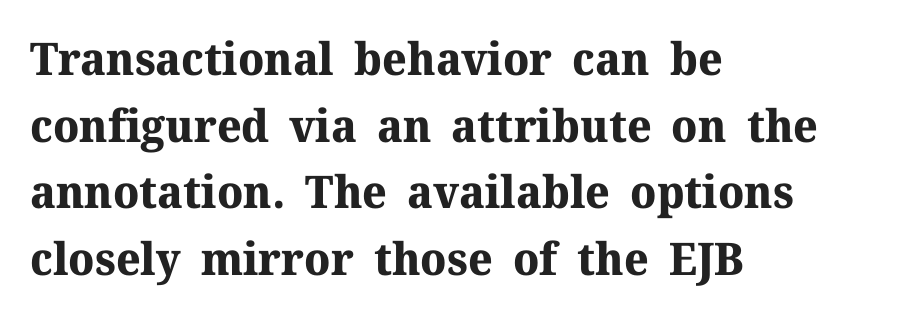
The image shows 45 px bold serif type, upright; set left-aligned, normal line spacing (1.48x), normal letter spacing, not underlined; medium stroke contrast and a medium x-height.
